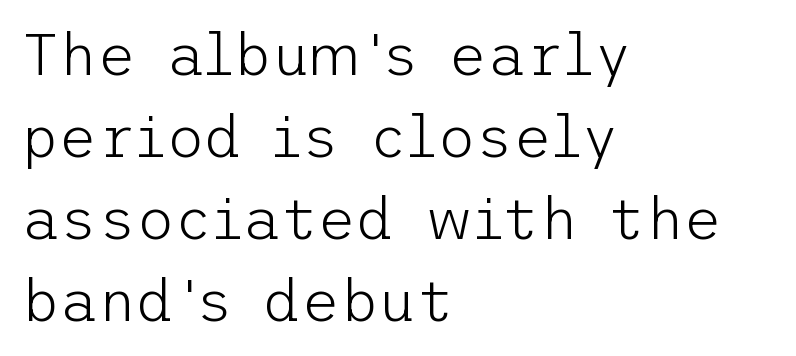
This block has exactly the height ordinary leading produces. A typesetter would call this zero additional tracking. All the whitespace from short lines collects on the right. Tall strokes in this sample are plumb rather than angled. The weight tops out at a normal text grade.
